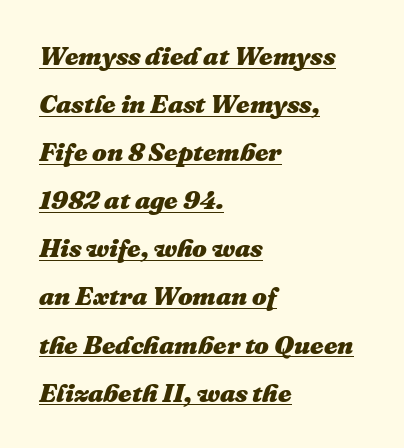
{"italic": "yes", "lean": "right", "slant_degrees": 16, "bold": "yes", "underline": "yes", "align": "left", "line_spacing_ratio": 1.85, "letter_spacing": "normal", "letter_spacing_em": 0.0, "glyph_px": 26}
